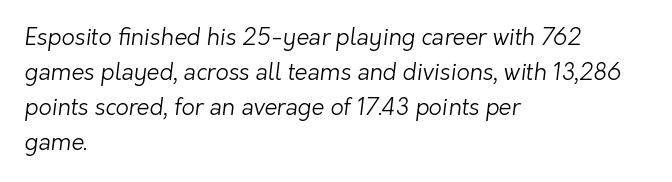
{"bold": "no", "underline": "no", "align": "left", "line_spacing": "normal", "line_spacing_ratio": 1.52, "letter_spacing": "normal", "letter_spacing_em": 0.0, "glyph_px": 23}
